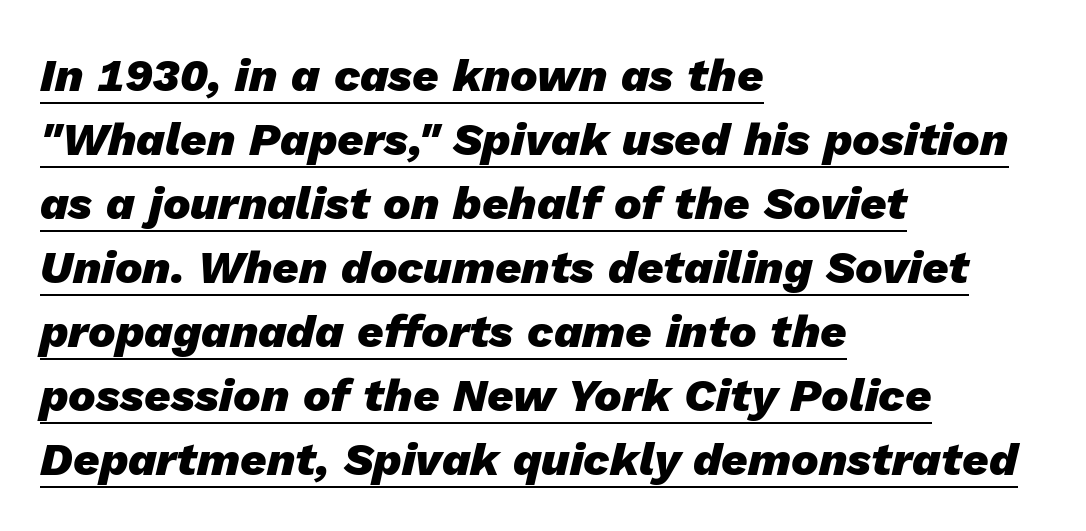
The image shows 46 px heavy type, italic (leaning right); set left-aligned, normal line spacing (1.39x), normal letter spacing, underlined; low stroke contrast and a medium x-height.
